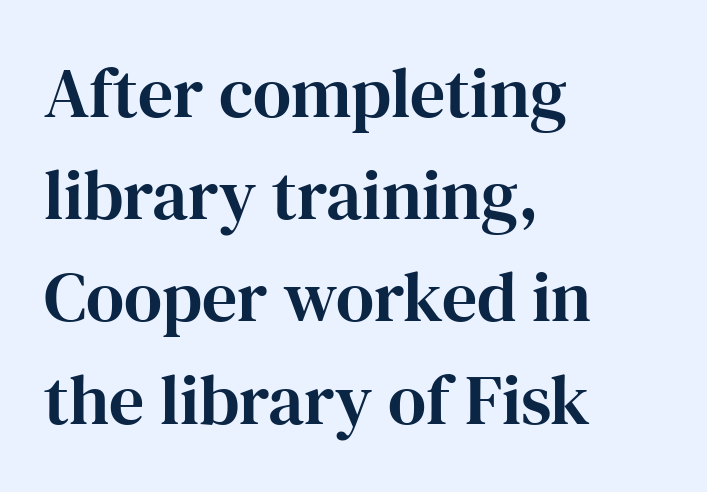
{"serif": "yes", "italic": "no", "width": "normal", "stroke_contrast": "high", "x_height": "medium", "monospaced": "no", "underline": "no", "align": "left", "line_spacing": "normal", "line_spacing_ratio": 1.46, "letter_spacing": "normal", "letter_spacing_em": 0.0, "glyph_px": 70}
